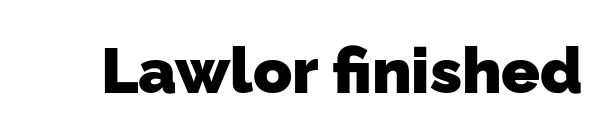
Q: Is the text bold? A: Yes.
Q: Is the typeface a serif or a sans-serif typeface? A: Sans-serif.
Q: Is the text underlined? A: No.
Q: Is the spacing between letters normal or unusually wide? A: Normal.
Q: Width (condensed, normal, or wide)? A: Normal.
Q: Stroke contrast? A: Low.
Q: x-height? A: Medium.
Q: Monospaced? A: No.
